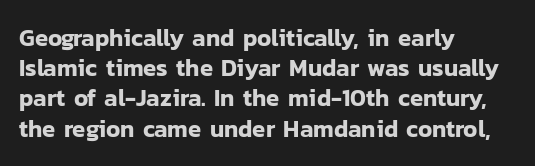
Q: Is the text italic (slanted)? A: No, it is upright.
Q: Is the text underlined? A: No.
Q: How is the paragraph aligned? A: Left-aligned.
Q: Is the spacing between letters normal or unusually wide? A: Normal.
Q: Is the spacing between lines tight, normal or loose? A: Normal.
